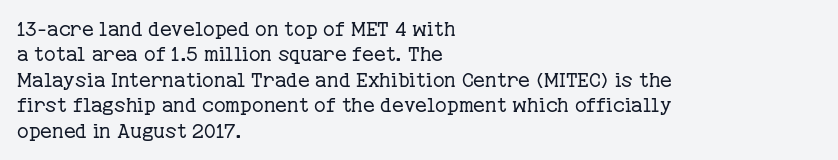
Q: Is the text bold? A: No.
Q: Is the text italic (slanted)? A: No, it is upright.
Q: Is the text underlined? A: No.
Q: How is the paragraph aligned? A: Left-aligned.
Q: Is the spacing between letters normal or unusually wide? A: Normal.
Q: Is the spacing between lines tight, normal or loose? A: Normal.
